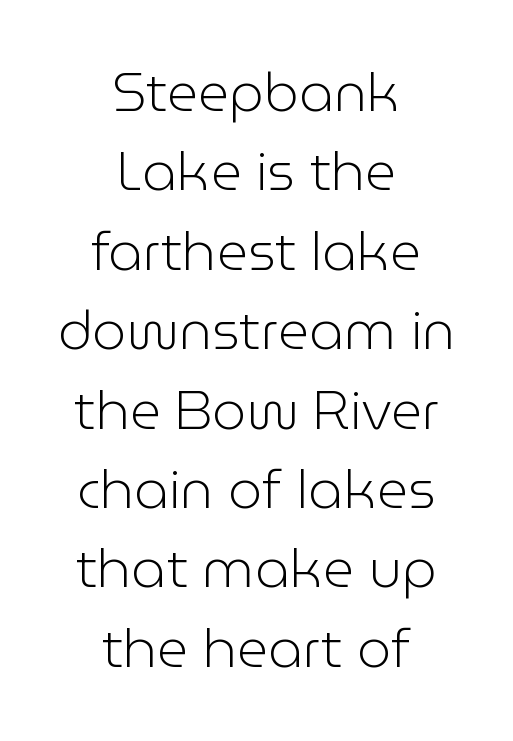
{"serif": "no", "italic": "no", "bold": "no", "weight": "light", "width": "normal", "stroke_contrast": "low", "x_height": "medium", "monospaced": "no", "underline": "no", "align": "center", "line_spacing": "normal", "line_spacing_ratio": 1.47, "letter_spacing": "normal", "letter_spacing_em": 0.0, "glyph_px": 54}
